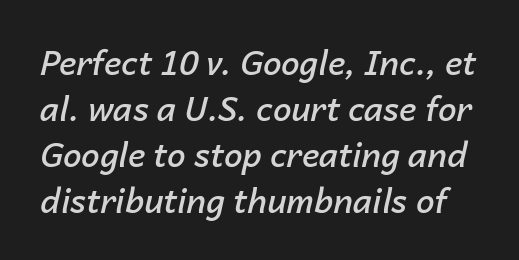
{"italic": "yes", "lean": "right", "slant_degrees": 14, "bold": "semi", "weight": "semibold", "width": "normal", "stroke_contrast": "low", "x_height": "medium", "monospaced": "no", "underline": "no", "line_spacing": "normal", "line_spacing_ratio": 1.39, "letter_spacing": "normal", "letter_spacing_em": 0.0, "glyph_px": 33}
